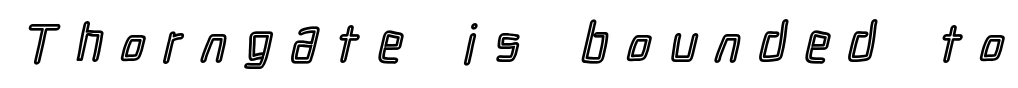
{"width": "condensed", "x_height": "medium", "monospaced": "no", "underline": "no", "letter_spacing": "wide", "letter_spacing_em": 0.37, "glyph_px": 53}
